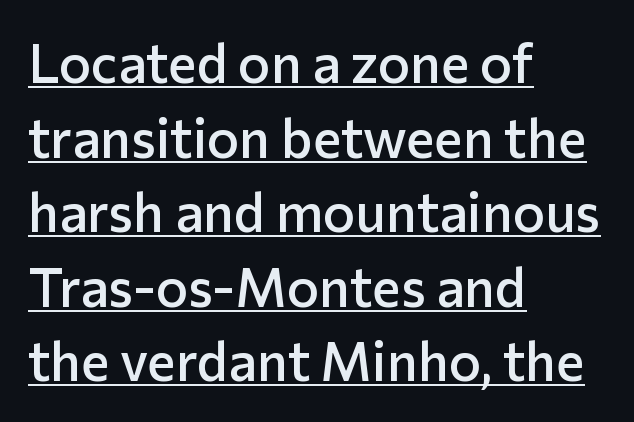
Q: Is the text bold? A: Semi-bold.
Q: Is the text italic (slanted)? A: No, it is upright.
Q: Is the typeface a serif or a sans-serif typeface? A: Sans-serif.
Q: Is the text underlined? A: Yes.
Q: How is the paragraph aligned? A: Left-aligned.
Q: Is the spacing between letters normal or unusually wide? A: Normal.
Q: Is the spacing between lines tight, normal or loose? A: Normal.
Q: Width (condensed, normal, or wide)? A: Normal.
Q: Stroke contrast? A: Low.
Q: x-height? A: Medium.
Q: Monospaced? A: No.
